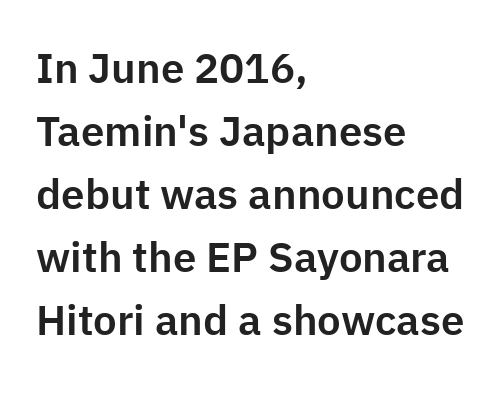
{"serif": "no", "italic": "no", "width": "normal", "stroke_contrast": "low", "x_height": "medium", "monospaced": "no", "underline": "no", "align": "left", "line_spacing": "normal", "line_spacing_ratio": 1.5, "letter_spacing": "normal", "letter_spacing_em": 0.0, "glyph_px": 42}
